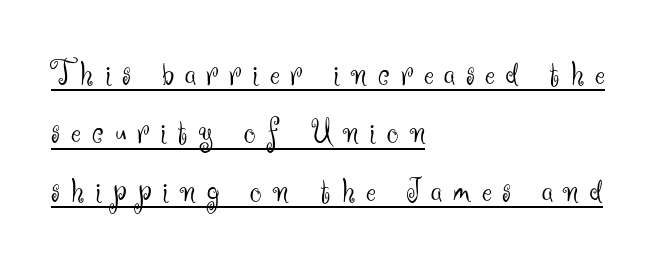
The image shows 37 px light sans-serif type, upright; set left-aligned, normal line spacing (1.58x), unusually wide letter spacing (+0.3 em), underlined; medium stroke contrast and a small x-height.
